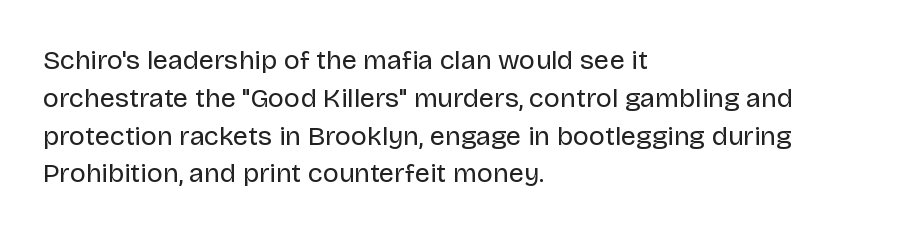
Short note: letters normally spaced. These lines are set flush left with a ragged right edge. The passage shown is not bold in any degree. Rows of type keep a routine distance in the vertical direction. This is the regular roman posture of the typeface.
